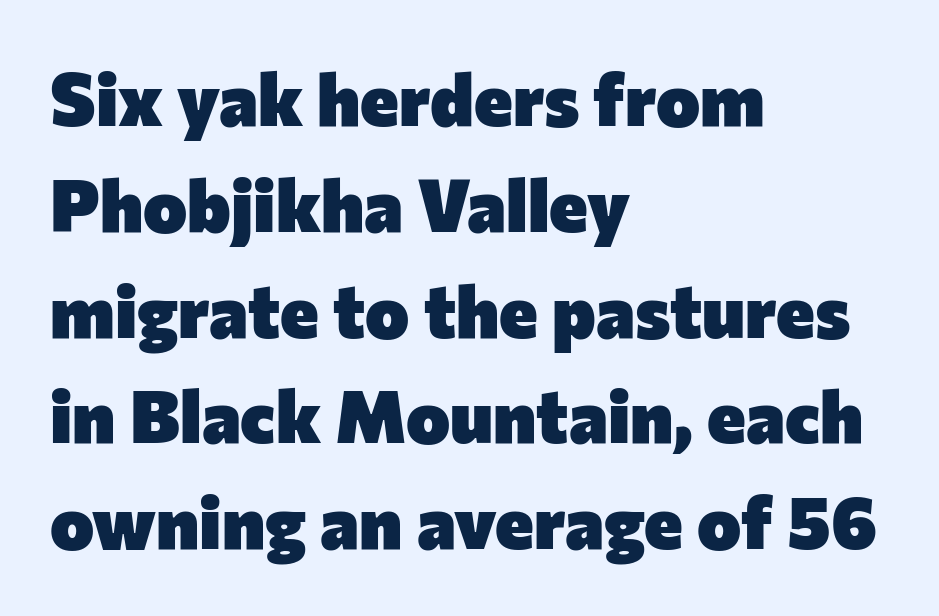
{"serif": "no", "italic": "no", "bold": "yes", "weight": "heavy", "width": "normal", "stroke_contrast": "low", "x_height": "medium", "monospaced": "no", "underline": "no", "align": "left", "line_spacing": "normal", "line_spacing_ratio": 1.43, "letter_spacing": "normal", "letter_spacing_em": 0.0, "glyph_px": 74}
